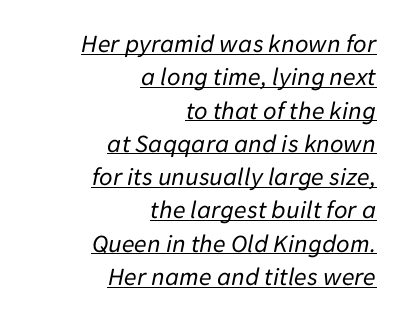
{"italic": "yes", "lean": "right", "slant_degrees": 11, "bold": "no", "underline": "yes", "align": "right", "line_spacing": "normal", "line_spacing_ratio": 1.28, "letter_spacing": "normal", "letter_spacing_em": 0.0, "glyph_px": 26}
